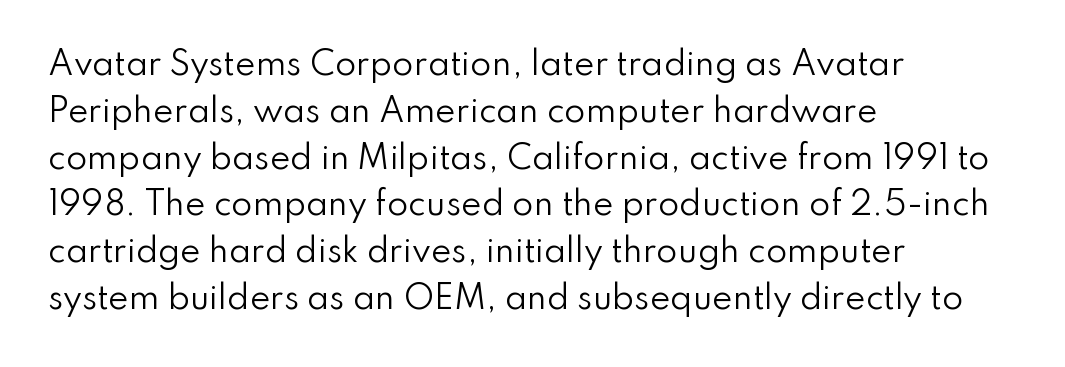
{"serif": "no", "italic": "no", "bold": "no", "weight": "regular", "width": "normal", "stroke_contrast": "low", "x_height": "small", "monospaced": "no", "underline": "no", "align": "left", "line_spacing": "normal", "line_spacing_ratio": 1.51, "letter_spacing": "normal", "letter_spacing_em": 0.0, "glyph_px": 31}
